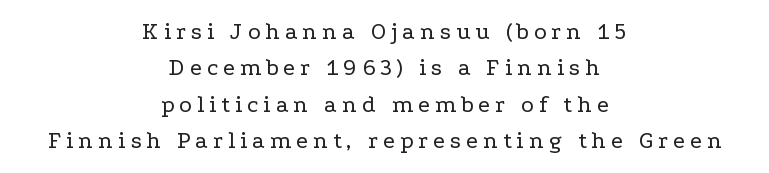
Q: Is the text bold? A: No.
Q: Is the text italic (slanted)? A: No, it is upright.
Q: Is the text underlined? A: No.
Q: How is the paragraph aligned? A: Centered.
Q: Is the spacing between letters normal or unusually wide? A: Unusually wide.
Q: Is the spacing between lines tight, normal or loose? A: Normal.
